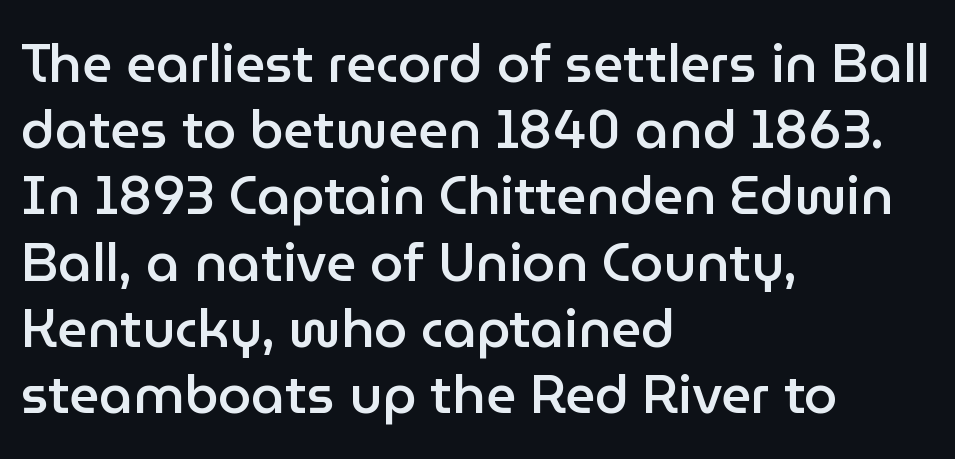
The image shows 53 px semibold sans-serif type, upright; set left-aligned, normal line spacing (1.25x), normal letter spacing, not underlined; low stroke contrast and a medium x-height.
